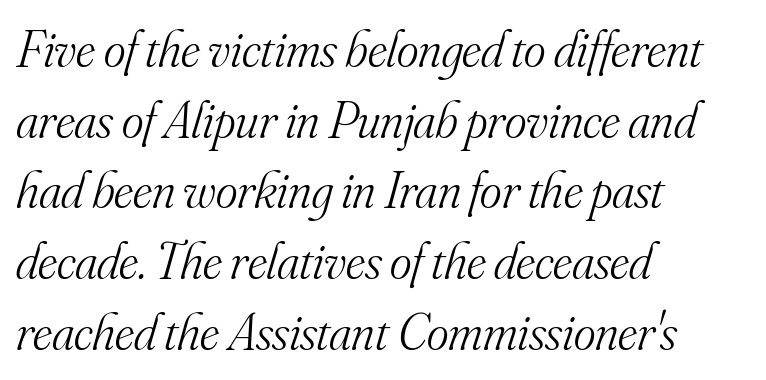
Q: Is the text bold? A: No.
Q: Is the text italic (slanted)? A: Yes, it leans right by about 16 degrees.
Q: Is the typeface a serif or a sans-serif typeface? A: Serif.
Q: Is the text underlined? A: No.
Q: How is the paragraph aligned? A: Left-aligned.
Q: Is the spacing between letters normal or unusually wide? A: Normal.
Q: Is the spacing between lines tight, normal or loose? A: Normal.
Q: Width (condensed, normal, or wide)? A: Normal.
Q: Stroke contrast? A: Medium.
Q: x-height? A: Small.
Q: Monospaced? A: No.
